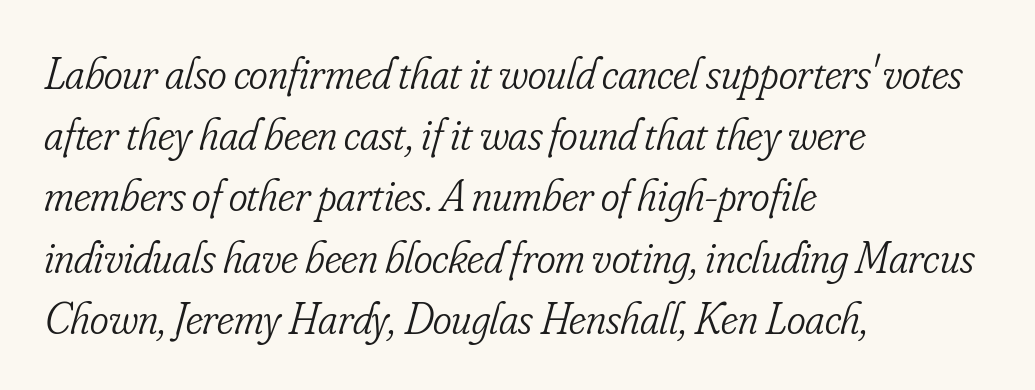
It's the slanting kind of type. Compared with typical body copy, the letter spacing here is the same. The setting favours the left margin, as ordinary paragraphs usually do. Successive baselines arrive at the customary interval. The designer went with a serif here, giving each stem small feet. Type without underlining.
